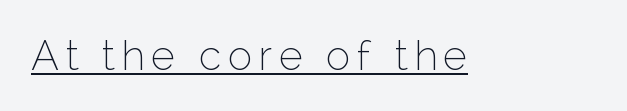
Q: Is the text bold? A: No.
Q: Is the text italic (slanted)? A: No, it is upright.
Q: Is the typeface a serif or a sans-serif typeface? A: Sans-serif.
Q: Is the text underlined? A: Yes.
Q: Width (condensed, normal, or wide)? A: Normal.
Q: Stroke contrast? A: Low.
Q: x-height? A: Medium.
Q: Monospaced? A: No.
